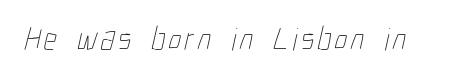
{"bold": "no", "weight": "thin", "width": "condensed", "stroke_contrast": "low", "x_height": "medium", "monospaced": "no", "underline": "no", "glyph_px": 32}
